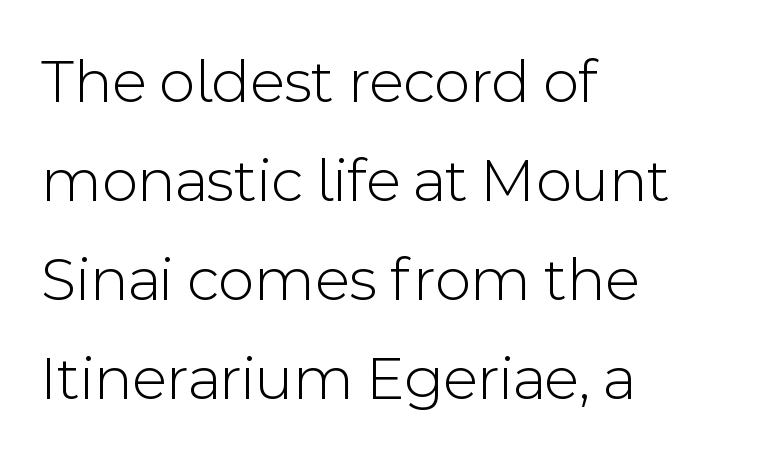
{"serif": "no", "italic": "no", "bold": "no", "weight": "light", "width": "normal", "x_height": "medium", "monospaced": "no", "underline": "no", "align": "left", "line_spacing": "normal", "line_spacing_ratio": 1.57, "letter_spacing": "normal", "letter_spacing_em": 0.0, "glyph_px": 63}
